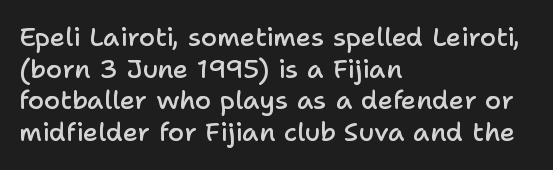
Q: Is the text bold? A: Semi-bold.
Q: Is the text italic (slanted)? A: No, it is upright.
Q: Is the text underlined? A: No.
Q: How is the paragraph aligned? A: Left-aligned.
Q: Is the spacing between letters normal or unusually wide? A: Normal.
